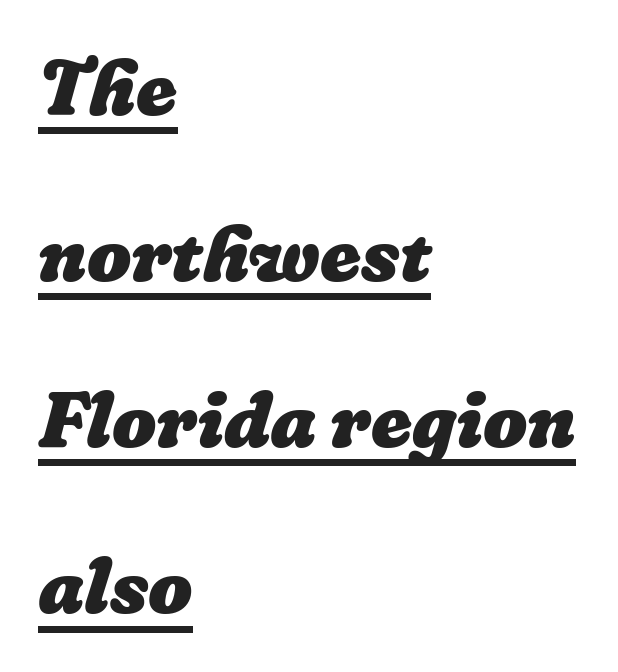
Casual observation: everything's shoved over to the left. How are the letters spaced? Ordinarily, with no added tracking. Heft: maximum for text — a bold. Proportional: the letters do not fall into vertical columns. If you measured baseline to baseline, you'd find a long distance. Every word sits above its own underline.
